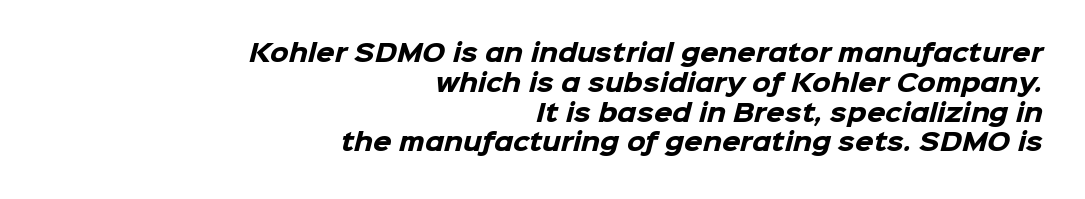
The image shows 24 px bold type; set right-aligned, line spacing 1.24x, normal letter spacing, not underlined.
